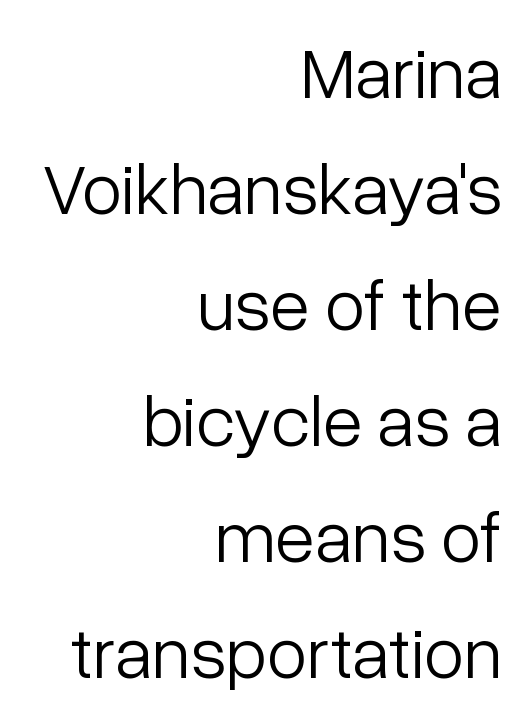
The image shows 73 px light sans-serif type, upright; set right-aligned, normal line spacing (1.59x), normal letter spacing, not underlined; low stroke contrast and a medium x-height.
